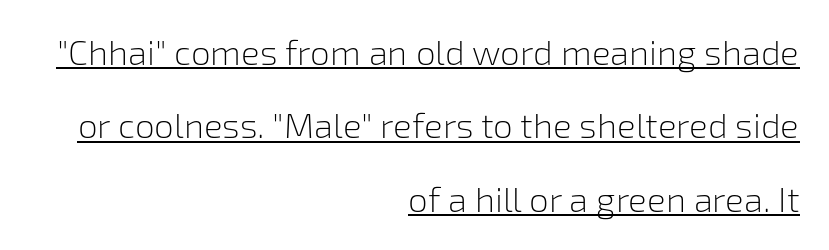
{"serif": "no", "italic": "no", "bold": "no", "weight": "light", "width": "normal", "stroke_contrast": "low", "x_height": "medium", "monospaced": "no", "underline": "yes", "align": "right", "line_spacing": "loose", "line_spacing_ratio": 2.1, "letter_spacing": "normal", "letter_spacing_em": 0.0, "glyph_px": 35}
